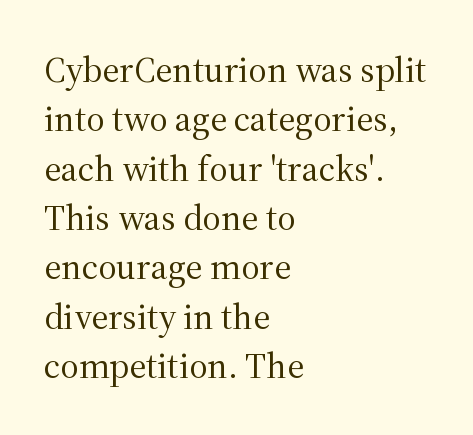
Characters follow at the spacing the type designer built in. No italicization has been applied; the sample stays upright. Is this a sans? No — the strokes have serifs. The space between consecutive lines is moderate. Stems here are at most as thick as an everyday book face. Reading down the block, your eye returns to a fixed left position each line.
